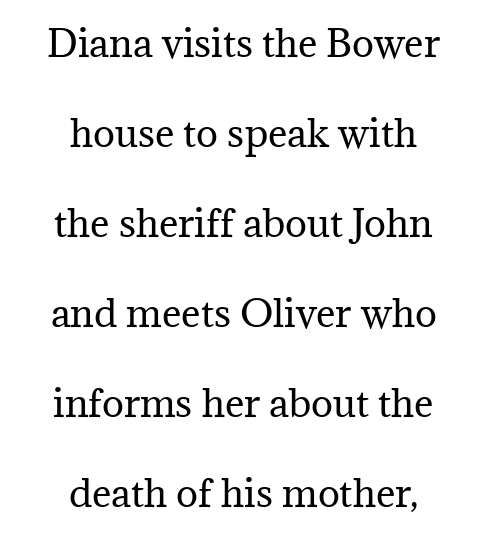
{"serif": "yes", "italic": "no", "bold": "no", "weight": "regular", "width": "normal", "stroke_contrast": "medium", "x_height": "medium", "monospaced": "no", "underline": "no", "align": "center", "line_spacing": "loose", "line_spacing_ratio": 2.43, "letter_spacing": "normal", "letter_spacing_em": 0.0, "glyph_px": 37}
